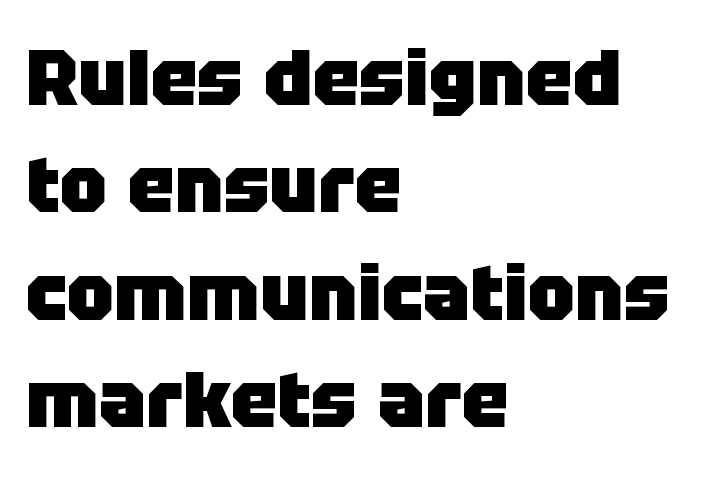
The image shows 79 px heavy sans-serif type, upright; set left-aligned, normal line spacing (1.36x), normal letter spacing, not underlined; low stroke contrast and a large x-height.
